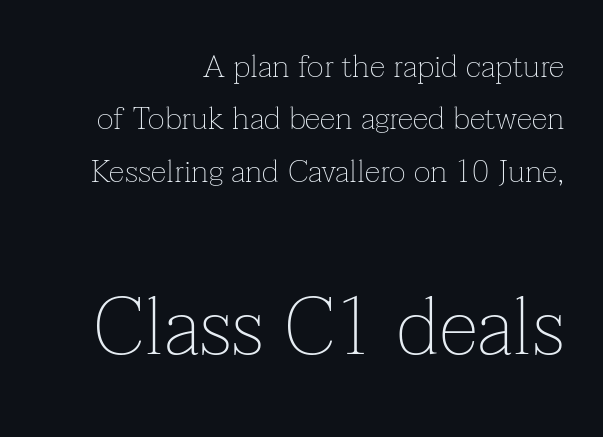
Vertical stems look standard width or narrower in stroke. Think of a printed novel: that variable character pitch is what you see here. Does the lettering tilt? It doesn't — this is upright. These lines keep a tight, regular rhythm from letter to letter.
